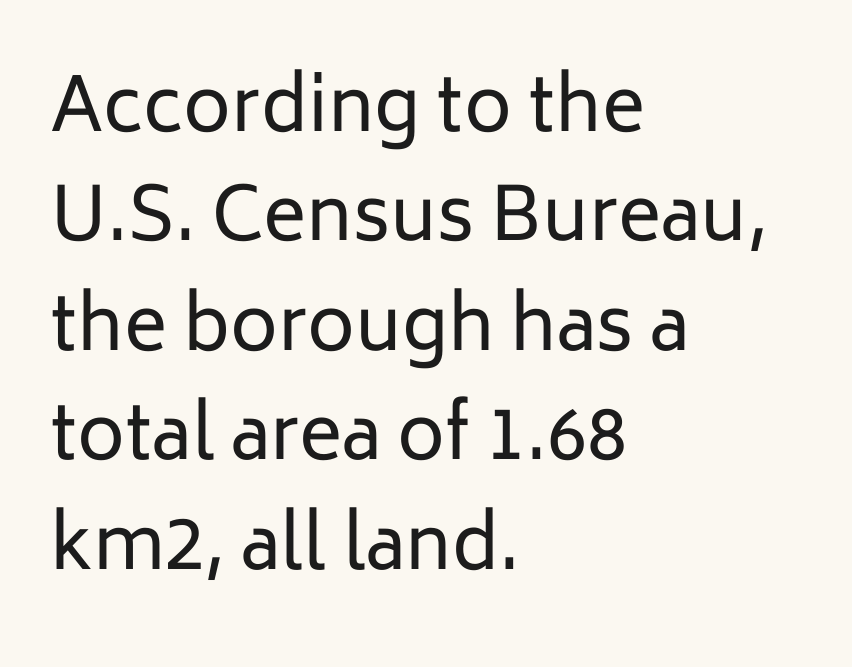
Q: Is the text bold? A: No.
Q: Is the text italic (slanted)? A: No, it is upright.
Q: Is the typeface a serif or a sans-serif typeface? A: Sans-serif.
Q: Is the text underlined? A: No.
Q: How is the paragraph aligned? A: Left-aligned.
Q: Is the spacing between letters normal or unusually wide? A: Normal.
Q: Is the spacing between lines tight, normal or loose? A: Normal.
Q: Width (condensed, normal, or wide)? A: Normal.
Q: Stroke contrast? A: Low.
Q: x-height? A: Medium.
Q: Monospaced? A: No.
